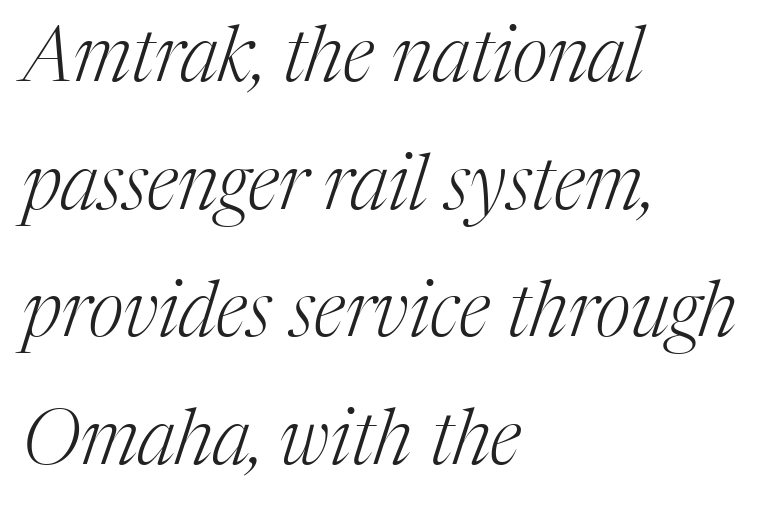
{"serif": "yes", "italic": "yes", "lean": "right", "slant_degrees": 17, "bold": "no", "weight": "light", "width": "normal", "stroke_contrast": "medium", "x_height": "medium", "monospaced": "no", "underline": "no", "align": "left", "line_spacing": "normal", "line_spacing_ratio": 1.68, "letter_spacing": "normal", "letter_spacing_em": 0.0, "glyph_px": 76}
